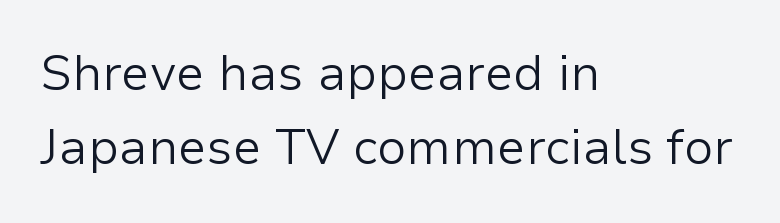
Q: Is the text bold? A: No.
Q: Is the text italic (slanted)? A: No, it is upright.
Q: Is the typeface a serif or a sans-serif typeface? A: Sans-serif.
Q: Is the text underlined? A: No.
Q: How is the paragraph aligned? A: Left-aligned.
Q: Is the spacing between letters normal or unusually wide? A: Normal.
Q: Is the spacing between lines tight, normal or loose? A: Normal.
Q: Width (condensed, normal, or wide)? A: Normal.
Q: Stroke contrast? A: Low.
Q: x-height? A: Medium.
Q: Monospaced? A: No.
